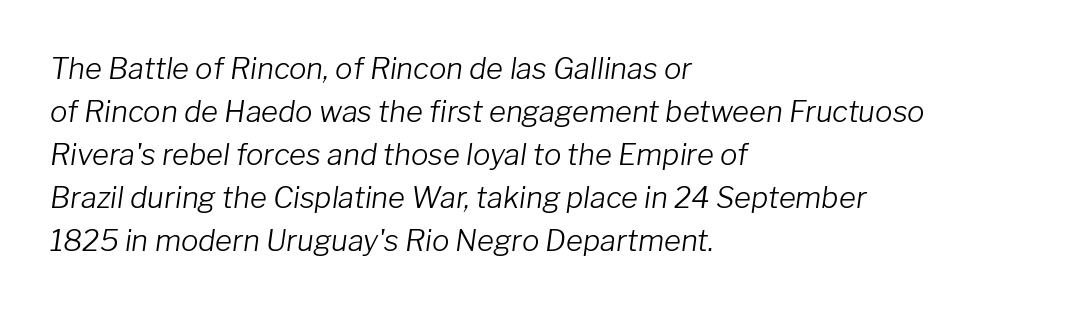
Q: Is the text bold? A: No.
Q: Is the text italic (slanted)? A: Yes, it leans right by about 8 degrees.
Q: Is the text underlined? A: No.
Q: How is the paragraph aligned? A: Left-aligned.
Q: Is the spacing between letters normal or unusually wide? A: Normal.
Q: Is the spacing between lines tight, normal or loose? A: Normal.
Q: Width (condensed, normal, or wide)? A: Normal.
Q: Stroke contrast? A: Low.
Q: x-height? A: Medium.
Q: Monospaced? A: No.
